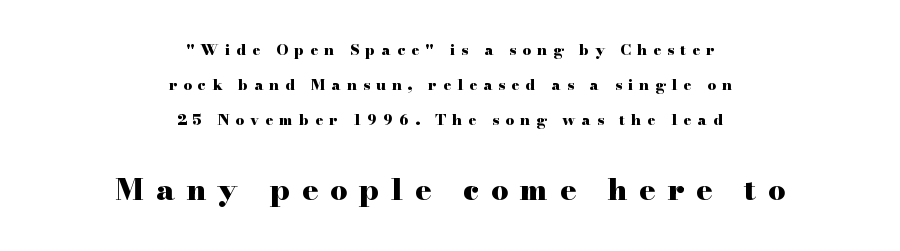
Q: Is the text bold? A: Yes.
Q: Is the text italic (slanted)? A: No, it is upright.
Q: Is the typeface a serif or a sans-serif typeface? A: Serif.
Q: Is the text underlined? A: No.
Q: How is the paragraph aligned? A: Centered.
Q: Is the spacing between letters normal or unusually wide? A: Unusually wide.
Q: Is the spacing between lines tight, normal or loose? A: Loose.
Q: Which block of text is set in a larger size, the first (top) or the second (bottom)? A: The second (bottom) one.
Q: Width (condensed, normal, or wide)? A: Wide.
Q: Stroke contrast? A: High.
Q: x-height? A: Small.
Q: Monospaced? A: No.
